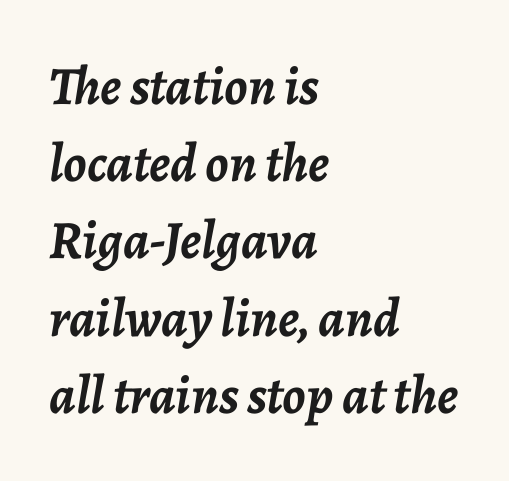
{"italic": "yes", "lean": "right", "slant_degrees": 7, "bold": "yes", "weight": "semibold", "width": "normal", "stroke_contrast": "low", "x_height": "medium", "monospaced": "no", "underline": "no", "align": "left", "line_spacing": "normal", "line_spacing_ratio": 1.43, "letter_spacing": "normal", "letter_spacing_em": 0.0, "glyph_px": 54}
